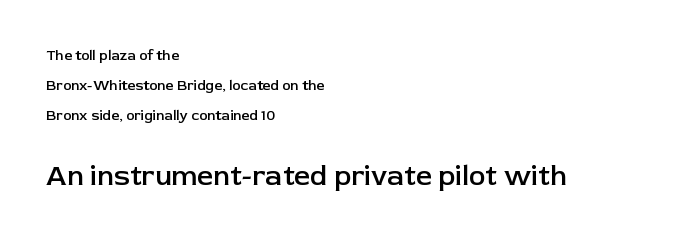
The more generous point size was reserved for the lower chunk. Rows of type keep a wide berth in the vertical direction. Which margin do the lines hug? The left one — the right edge is uneven. Here the glyphs are tracked normally, forming tight word shapes. The specimen omits any rule beneath the text block's lines. Check where the strokes stop: nothing finishes them off — pure sans.
